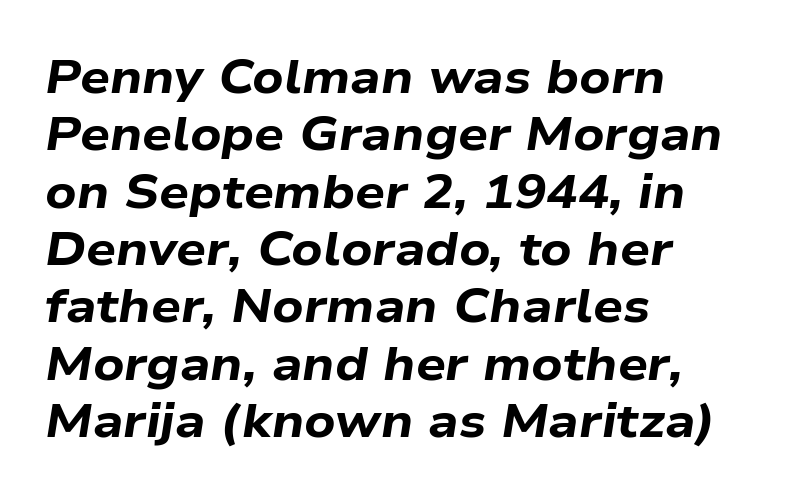
Q: Is the text bold? A: Yes.
Q: Is the text italic (slanted)? A: Yes, it leans right by about 9 degrees.
Q: Is the text underlined? A: No.
Q: How is the paragraph aligned? A: Left-aligned.
Q: Is the spacing between letters normal or unusually wide? A: Normal.
Q: Width (condensed, normal, or wide)? A: Wide.
Q: Stroke contrast? A: Low.
Q: x-height? A: Medium.
Q: Monospaced? A: No.
